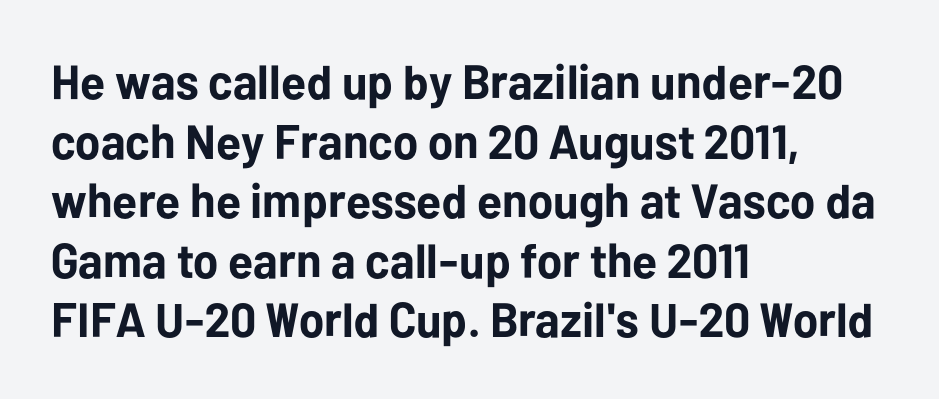
The lines in this sample share a left origin and differ only in where they stop. No italicization has been applied; the sample stays upright. Proportional: the letters do not fall into vertical columns. A full-strength bold gives these letters their thick strokes. Unmarked baselines from the first word to the last. What stands out about the letter spacing? Nothing — it is the standard amount.
